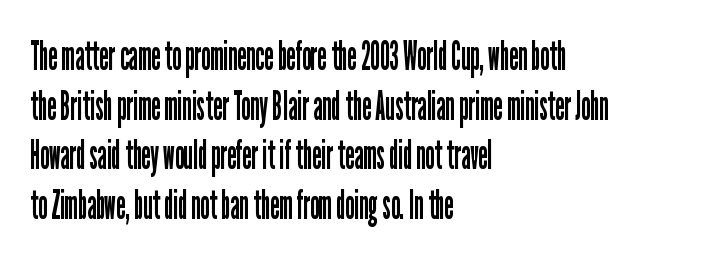
The image shows 41 px regular-weight, condensed sans-serif type, upright; set left-aligned, line spacing 1.21x, normal letter spacing, not underlined; low stroke contrast and a medium x-height.
